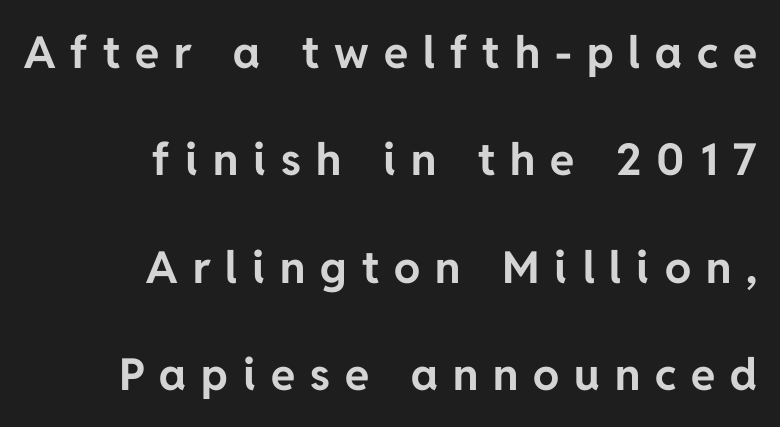
The space between consecutive lines is lavish. Compared with an ordinary text face, these strokes are far heavier — a full bold. The area under the type is left untouched. Stroke terminals: plain, sans-serif. The face used here is proportionally spaced, like ordinary book or web type. Observe the wide spacing: letters keep a clear distance from each other.
